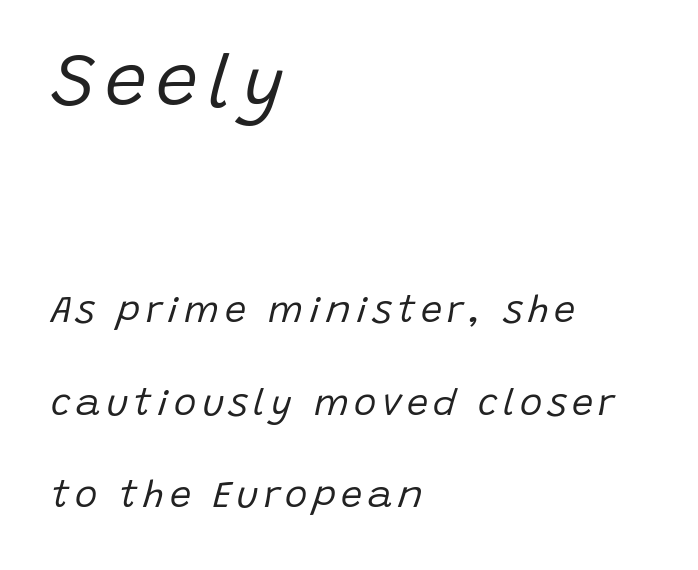
The image shows 75 px regular-weight type, italic (leaning right); set left-aligned, loose line spacing (2.44x), not underlined; the first (top) block is 1.97x larger; low stroke contrast and a large x-height.
